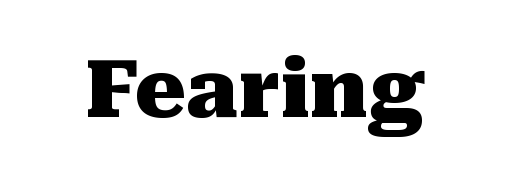
The image shows 80 px heavy serif type, upright; set normal letter spacing, not underlined; medium stroke contrast and a medium x-height.
